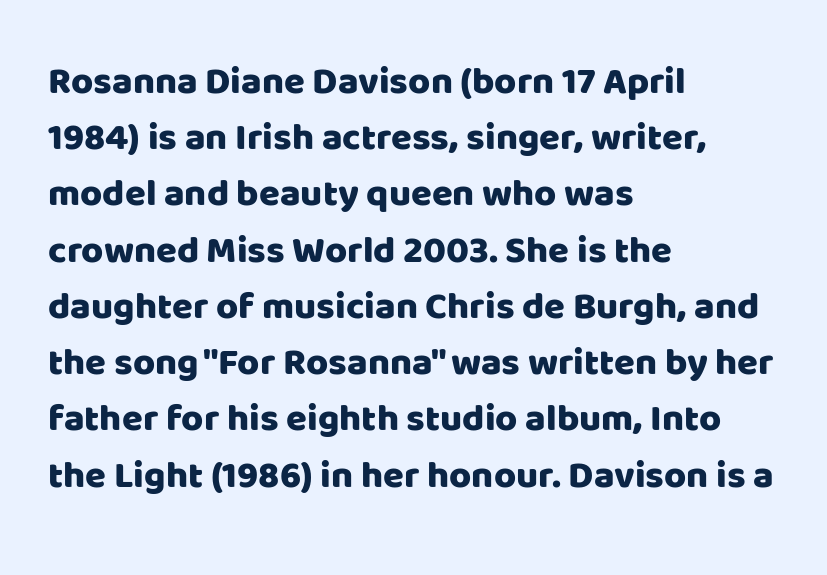
{"serif": "no", "italic": "no", "width": "normal", "stroke_contrast": "low", "x_height": "large", "monospaced": "no", "underline": "no", "align": "left", "line_spacing": "normal", "line_spacing_ratio": 1.48, "letter_spacing": "normal", "letter_spacing_em": 0.0, "glyph_px": 38}
